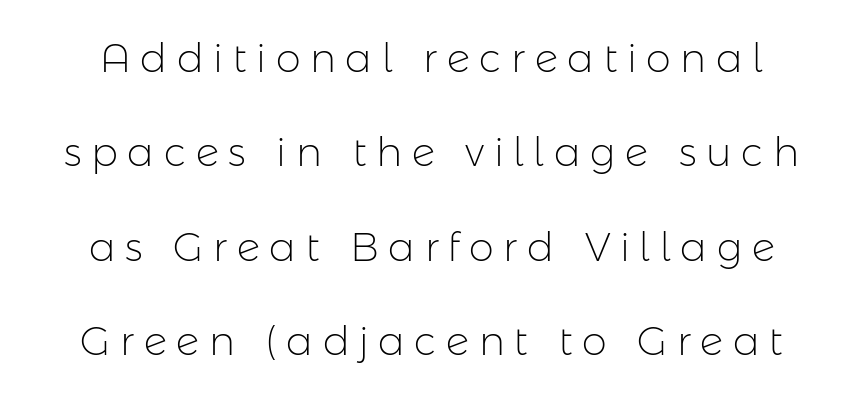
The image shows 40 px light sans-serif type, upright; set loose line spacing (2.36x), unusually wide letter spacing (+0.24 em), not underlined; low stroke contrast and a medium x-height.
